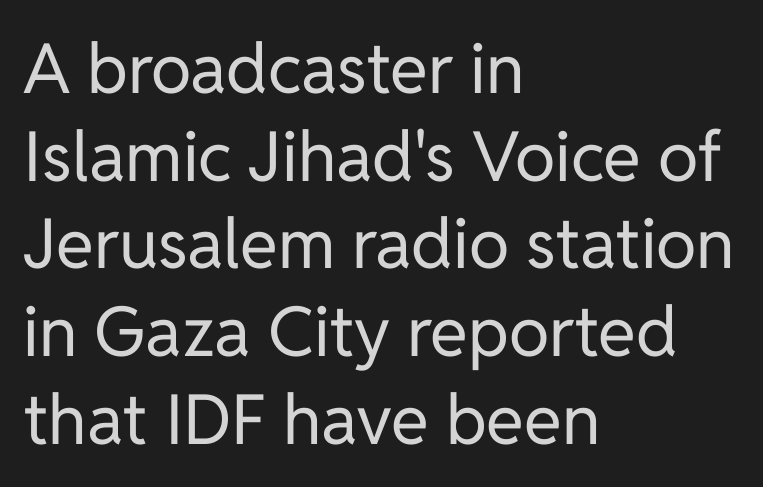
A typesetter would call this leading conventional body-copy spacing. Horizontal alignment here is leftward, the default for most running prose. The zone under the glyphs is completely vacant. The gaps between neighbouring characters are ordinary and unremarkable. Caption: face not bold, strokes unweighted.
